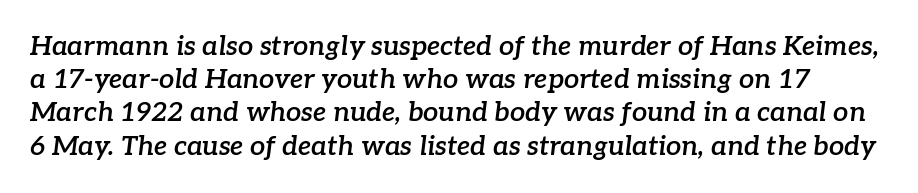
The image shows 27 px text type, italic (leaning right); set line spacing 1.23x, normal letter spacing, not underlined.
